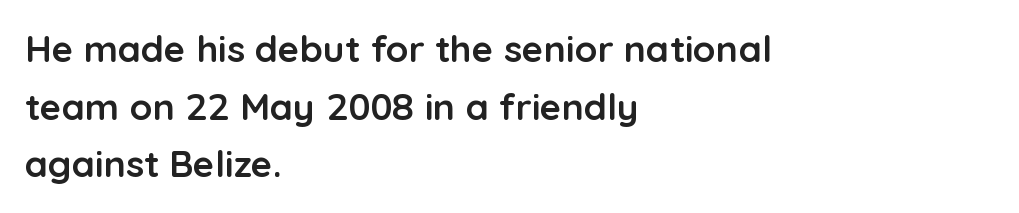
{"serif": "no", "italic": "no", "bold": "yes", "weight": "semibold", "width": "normal", "stroke_contrast": "low", "x_height": "medium", "monospaced": "no", "underline": "no", "align": "left", "line_spacing": "normal", "line_spacing_ratio": 1.56, "letter_spacing": "normal", "letter_spacing_em": 0.0, "glyph_px": 37}
